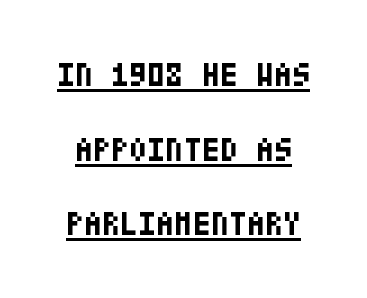
Note: no serifs on the glyphs. Glance below the letters and you will spot a drawn line. Honestly, the rows look like they've been pulled way apart. No extra tracking has been applied to these lines. Plenty of ink on the page — the face is bold.
